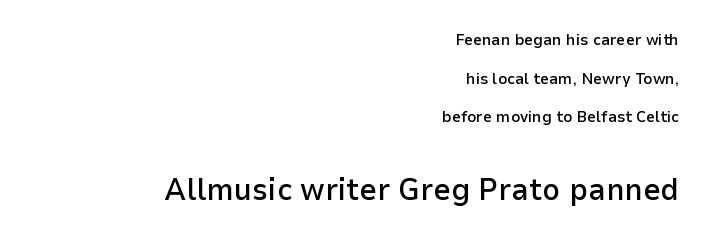
The image shows 31 px semibold sans-serif type, upright; set right-aligned, loose line spacing (2.41x), normal letter spacing, not underlined; the second (bottom) block is 1.94x larger; low stroke contrast and a medium x-height.
